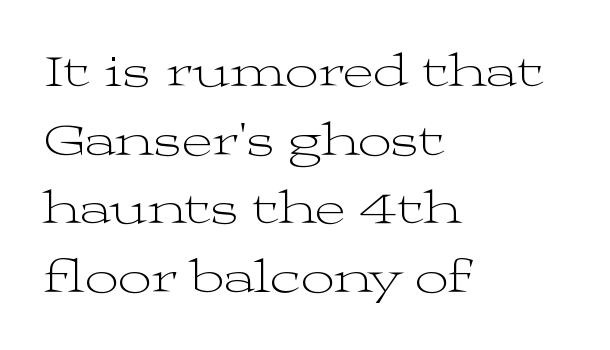
{"serif": "yes", "italic": "no", "bold": "no", "weight": "light", "width": "wide", "stroke_contrast": "medium", "x_height": "medium", "monospaced": "no", "underline": "no", "align": "left", "line_spacing": "normal", "line_spacing_ratio": 1.46, "letter_spacing": "normal", "letter_spacing_em": 0.0, "glyph_px": 47}
